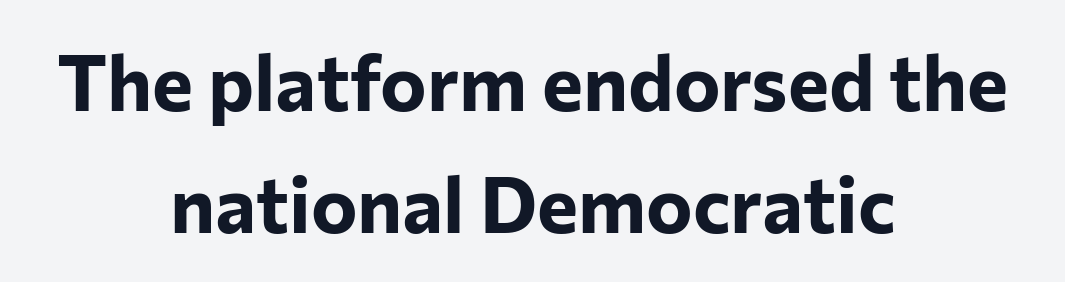
The lines are quadded center. You could call the tracking neutral — neither tight nor loose. Note the varied advance widths — an 'i' is clearly narrower than an 'm'. Stroke thickness is high; the sample reads as a true bold. The specimen omits any rule beneath the text block's lines. Whoever set this chose a conventional vertical rhythm.
